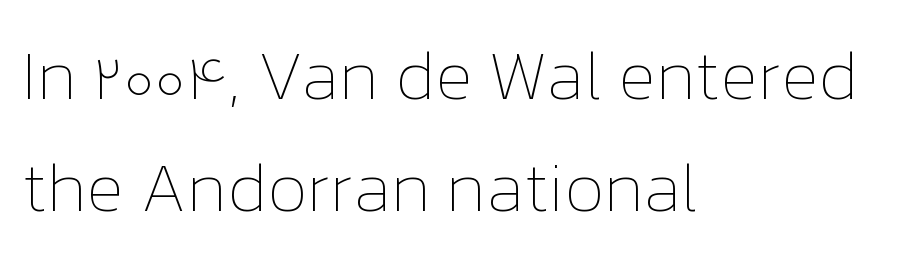
The image shows 69 px thin type, upright; set left-aligned, normal line spacing (1.62x), normal letter spacing, not underlined; low stroke contrast and a medium x-height.
